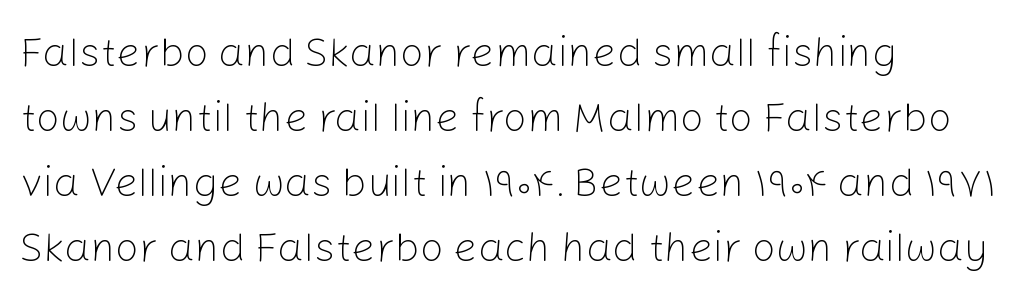
The image shows 42 px light sans-serif type, upright; set left-aligned, normal line spacing (1.55x), normal letter spacing, not underlined; low stroke contrast and a medium x-height.
